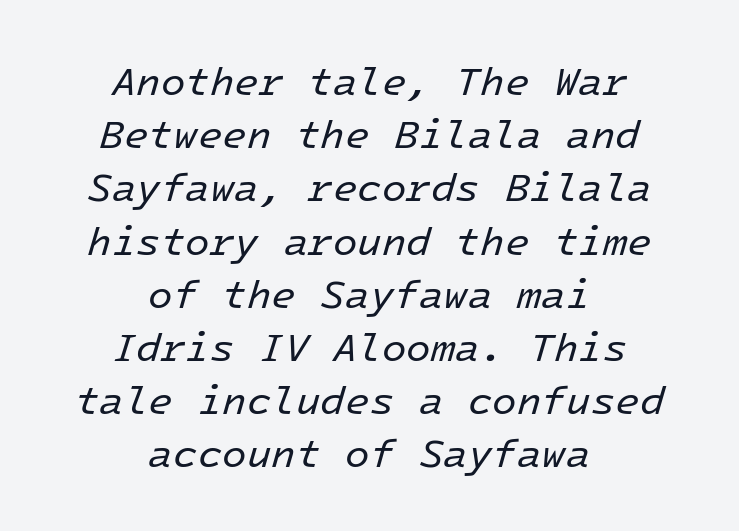
{"italic": "yes", "lean": "right", "slant_degrees": 16, "bold": "no", "weight": "regular", "width": "normal", "stroke_contrast": "low", "x_height": "medium", "monospaced": "yes", "underline": "no", "align": "center", "line_spacing": "normal", "line_spacing_ratio": 1.33, "letter_spacing": "normal", "letter_spacing_em": 0.0, "glyph_px": 40}
